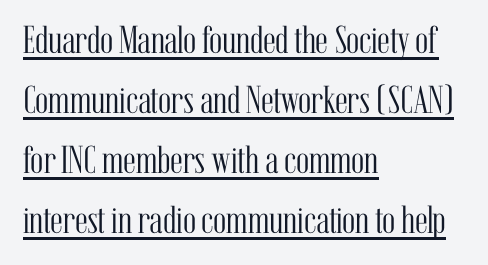
{"serif": "yes", "italic": "no", "bold": "no", "weight": "light", "width": "condensed", "stroke_contrast": "medium", "x_height": "medium", "monospaced": "no", "underline": "yes", "align": "left", "line_spacing": "normal", "line_spacing_ratio": 1.54, "letter_spacing": "normal", "letter_spacing_em": 0.0, "glyph_px": 39}
